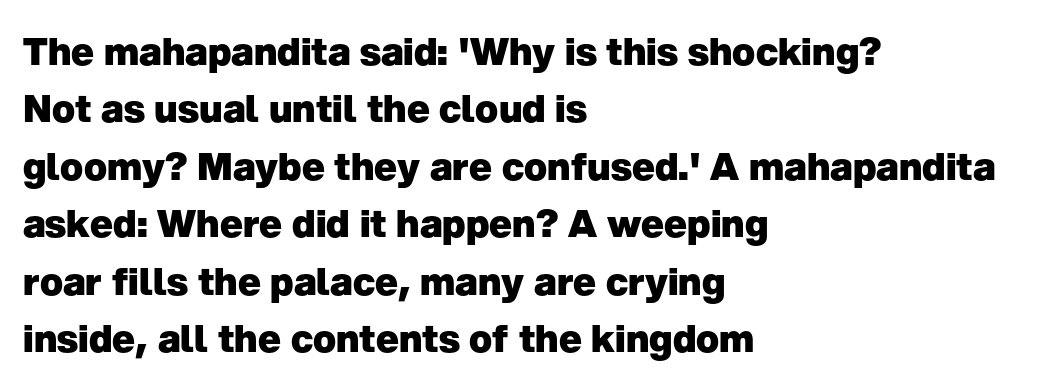
Q: Is the text bold? A: Yes.
Q: Is the text italic (slanted)? A: No, it is upright.
Q: Is the typeface a serif or a sans-serif typeface? A: Sans-serif.
Q: Is the text underlined? A: No.
Q: How is the paragraph aligned? A: Left-aligned.
Q: Is the spacing between letters normal or unusually wide? A: Normal.
Q: Is the spacing between lines tight, normal or loose? A: Normal.
Q: Width (condensed, normal, or wide)? A: Normal.
Q: Stroke contrast? A: Low.
Q: x-height? A: Medium.
Q: Monospaced? A: No.
